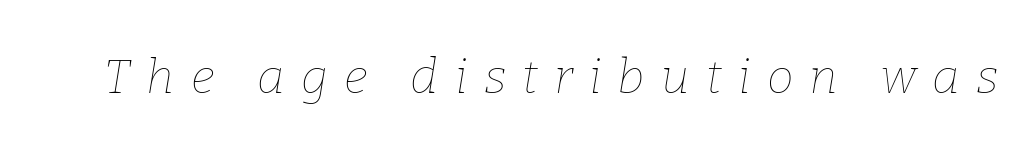
{"italic": "yes", "lean": "right", "slant_degrees": 9, "bold": "no", "weight": "thin", "width": "normal", "stroke_contrast": "low", "x_height": "medium", "monospaced": "no", "underline": "no", "letter_spacing": "wide", "letter_spacing_em": 0.34, "glyph_px": 48}
